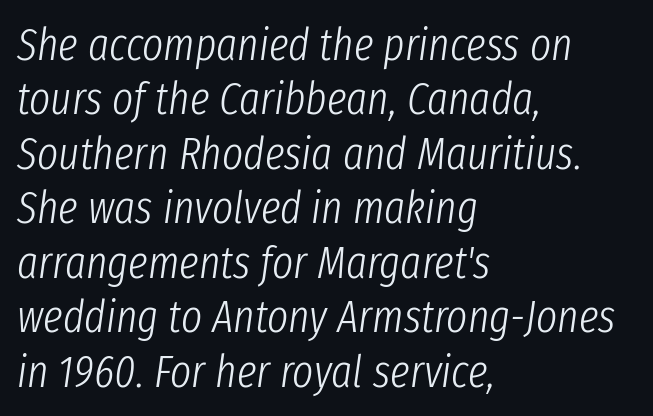
Q: Is the text bold? A: No.
Q: Is the text italic (slanted)? A: Yes, it leans right by about 8 degrees.
Q: Is the text underlined? A: No.
Q: How is the paragraph aligned? A: Left-aligned.
Q: Is the spacing between letters normal or unusually wide? A: Normal.
Q: Width (condensed, normal, or wide)? A: Condensed.
Q: Stroke contrast? A: Low.
Q: x-height? A: Medium.
Q: Monospaced? A: No.
